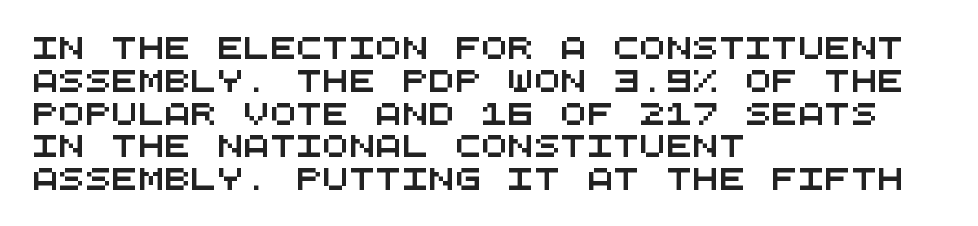
No word sits above an underline. The lines sit at an ordinary, default distance from one another. Is the letter spacing exaggerated? No — it looks like the ordinary default. Caption: multi-line text, flush left, ragged right.
